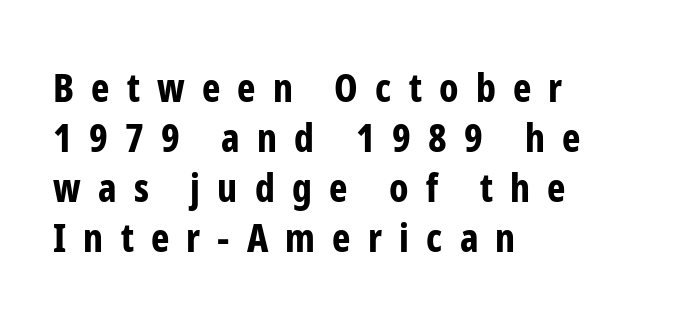
The line texture is sparse and dotted thanks to wide tracking. The letters advance in unequal steps, a hallmark of proportional type. Classification — sans serif. The sample has been set heavy, in full bold. In terms of posture, this sample is upright. These lines sit exactly where default settings would place them.
